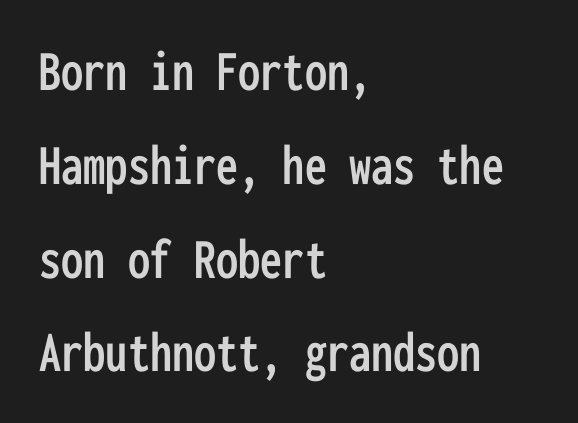
The image shows 59 px condensed sans-serif type, upright, monospaced; set left-aligned, normal line spacing (1.59x), normal letter spacing, not underlined; low stroke contrast and a medium x-height.
